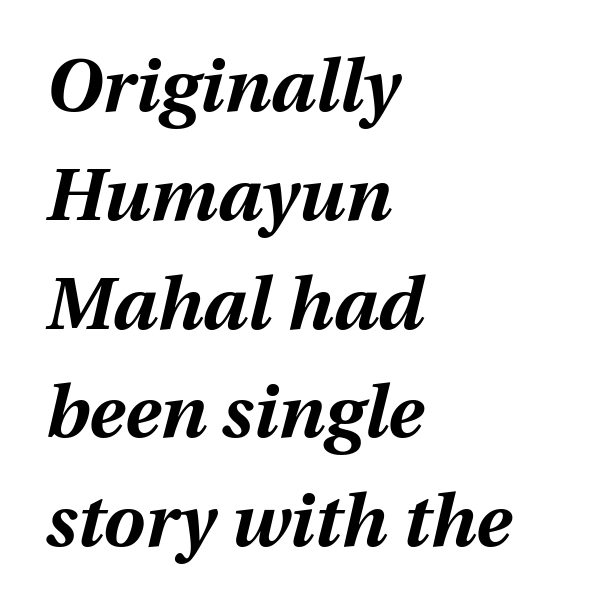
Anything drawn beneath the words? Only blank space. Thick stems and heavy bowls — unmistakably bold. In terms of posture, this sample is oblique. The setting favours the left margin, as ordinary paragraphs usually do.
